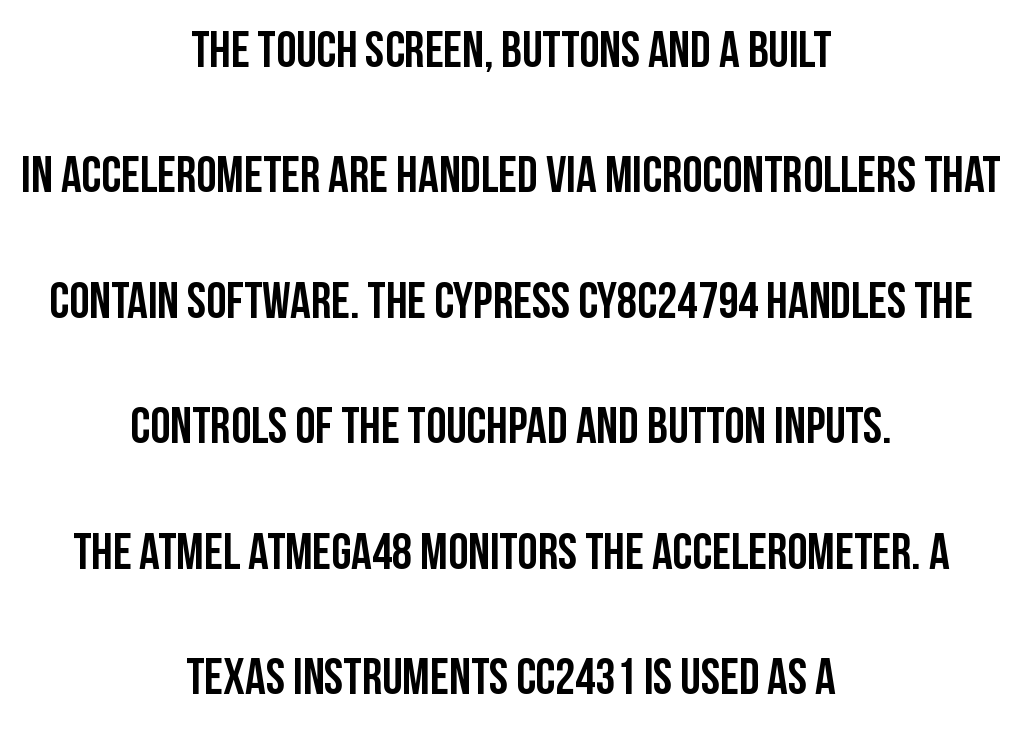
{"serif": "no", "italic": "no", "width": "condensed", "stroke_contrast": "low", "x_height": "large", "monospaced": "no", "underline": "no", "align": "center", "line_spacing": "loose", "line_spacing_ratio": 2.46, "letter_spacing": "normal", "letter_spacing_em": 0.0, "glyph_px": 51}
